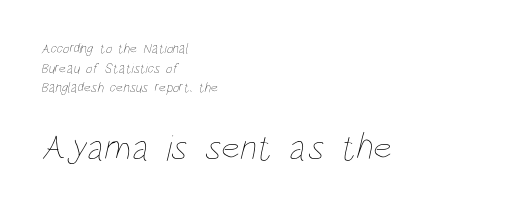
The block of text has a typical density, with ordinary space between rows. The later block is typeset at a bigger size than the earlier block. Varying glyph widths throughout — classic text-font behaviour. Which margin do the lines hug? The left one — the right edge is uneven.
